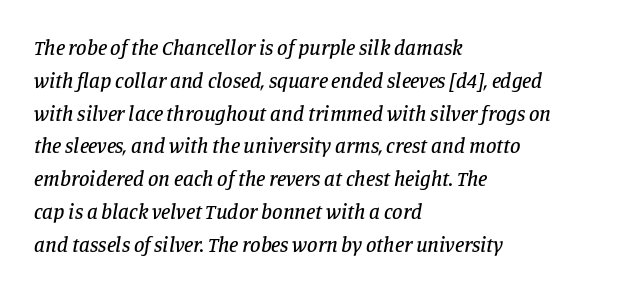
{"italic": "yes", "lean": "right", "slant_degrees": 11, "underline": "no", "align": "left", "line_spacing": "normal", "line_spacing_ratio": 1.56, "letter_spacing": "normal", "letter_spacing_em": 0.0, "glyph_px": 21}
